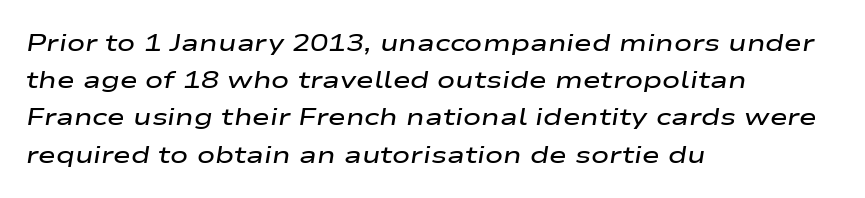
{"italic": "yes", "lean": "right", "slant_degrees": 9, "bold": "semi", "underline": "no", "align": "left", "line_spacing": "normal", "line_spacing_ratio": 1.55, "letter_spacing": "normal", "letter_spacing_em": 0.0, "glyph_px": 24}
